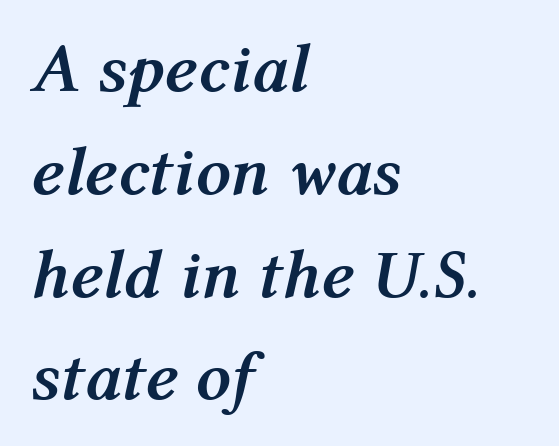
A typesetter would call this leading conventional body-copy spacing. Check the space under the baseline: it is left empty. Italic: yes, the glyphs are oblique. Line starts are locked; line ends wander. Spacing verdict: proportional, widths tailored to each character. Thick stems and heavy bowls — unmistakably bold.
